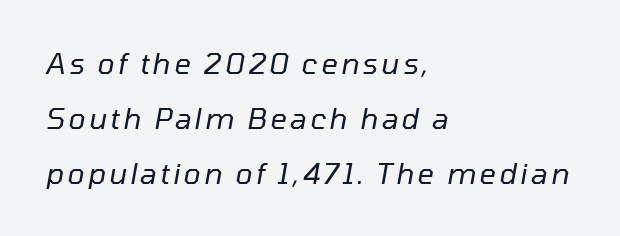
Heaviness? Minimal to ordinary, like unemphasized prose. Nobody drew a line under any word here. Teacher's note: observe the even left margin — that is flush-left alignment. Interline gaps are noticeably wide in this sample. The face used here is proportionally spaced, like ordinary book or web type.
